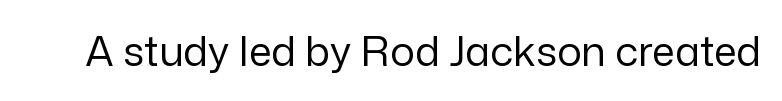
Q: Is the text bold? A: No.
Q: Is the text italic (slanted)? A: No, it is upright.
Q: Is the typeface a serif or a sans-serif typeface? A: Sans-serif.
Q: Is the text underlined? A: No.
Q: Is the spacing between letters normal or unusually wide? A: Normal.
Q: Width (condensed, normal, or wide)? A: Normal.
Q: Stroke contrast? A: Low.
Q: x-height? A: Medium.
Q: Monospaced? A: No.
